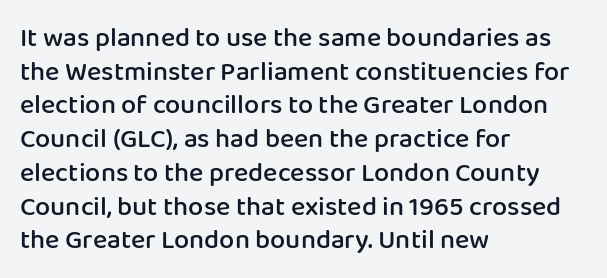
{"italic": "no", "bold": "semi", "underline": "no", "align": "left", "line_spacing": "normal", "line_spacing_ratio": 1.25, "letter_spacing": "normal", "letter_spacing_em": 0.0, "glyph_px": 27}
